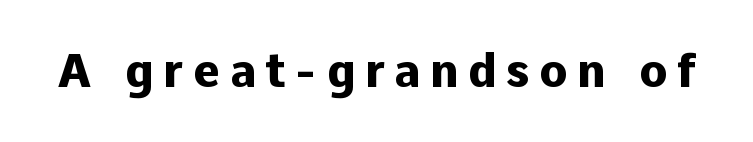
The image shows 46 px heavy sans-serif type, upright; set unusually wide letter spacing (+0.21 em), not underlined; low stroke contrast and a medium x-height.
